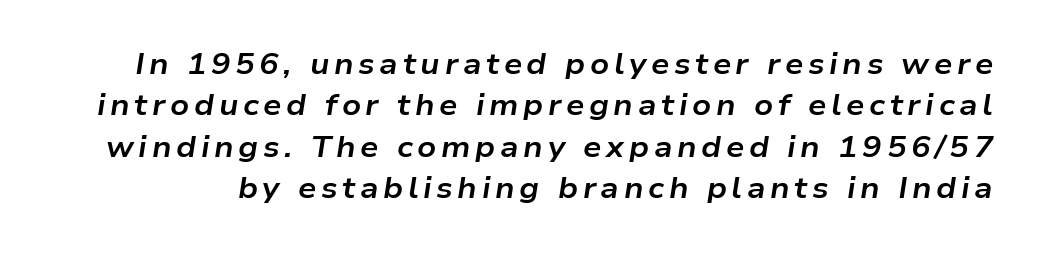
{"italic": "yes", "lean": "right", "slant_degrees": 9, "bold": "yes", "weight": "bold", "width": "wide", "stroke_contrast": "low", "x_height": "medium", "monospaced": "no", "underline": "no", "line_spacing": "normal", "line_spacing_ratio": 1.43, "glyph_px": 29}
